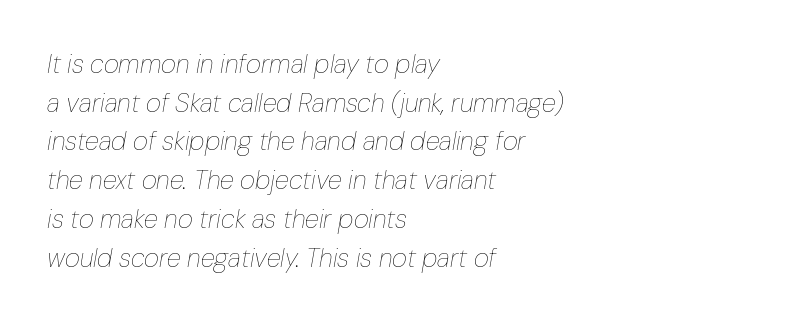
{"italic": "yes", "lean": "right", "slant_degrees": 10, "bold": "no", "underline": "no", "align": "left", "line_spacing": "normal", "line_spacing_ratio": 1.49, "letter_spacing": "normal", "letter_spacing_em": 0.0, "glyph_px": 26}
